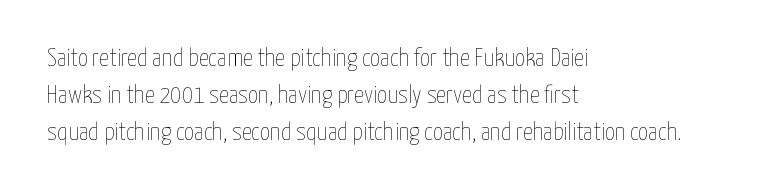
Q: Is the text bold? A: No.
Q: Is the text italic (slanted)? A: No, it is upright.
Q: Is the text underlined? A: No.
Q: How is the paragraph aligned? A: Left-aligned.
Q: Is the spacing between letters normal or unusually wide? A: Normal.
Q: Is the spacing between lines tight, normal or loose? A: Normal.
